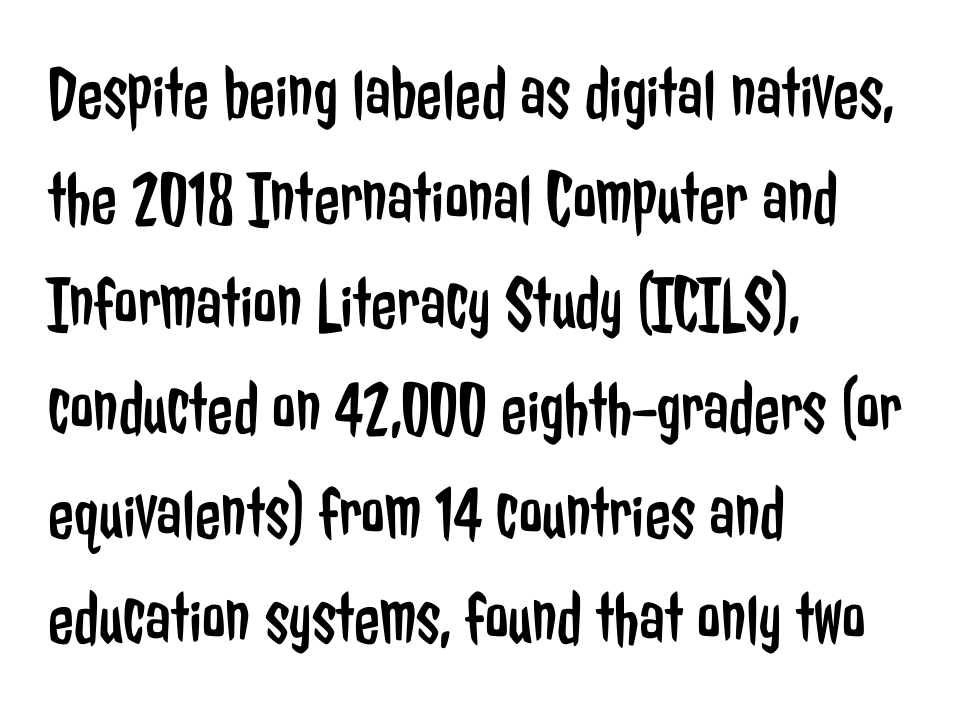
Q: Is the text bold? A: No.
Q: Is the text italic (slanted)? A: No, it is upright.
Q: Is the typeface a serif or a sans-serif typeface? A: Sans-serif.
Q: Is the text underlined? A: No.
Q: How is the paragraph aligned? A: Left-aligned.
Q: Is the spacing between letters normal or unusually wide? A: Normal.
Q: Is the spacing between lines tight, normal or loose? A: Normal.
Q: Width (condensed, normal, or wide)? A: Condensed.
Q: Stroke contrast? A: Low.
Q: x-height? A: Medium.
Q: Monospaced? A: No.
